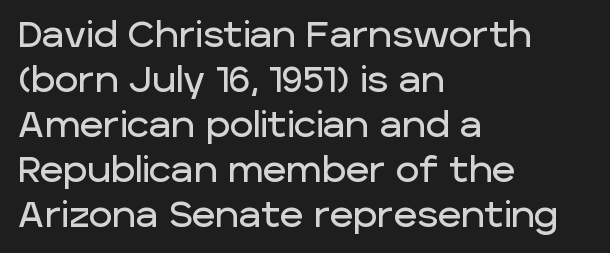
{"serif": "no", "italic": "no", "width": "normal", "stroke_contrast": "low", "x_height": "large", "monospaced": "no", "underline": "no", "align": "left", "line_spacing": "normal", "line_spacing_ratio": 1.25, "letter_spacing": "normal", "letter_spacing_em": 0.0, "glyph_px": 36}
